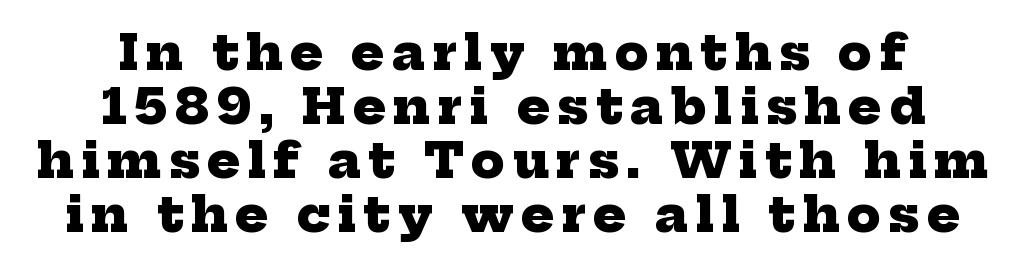
The image shows 49 px heavy serif type; set centered, tight line spacing (1.1x), not underlined; low stroke contrast and a medium x-height.
